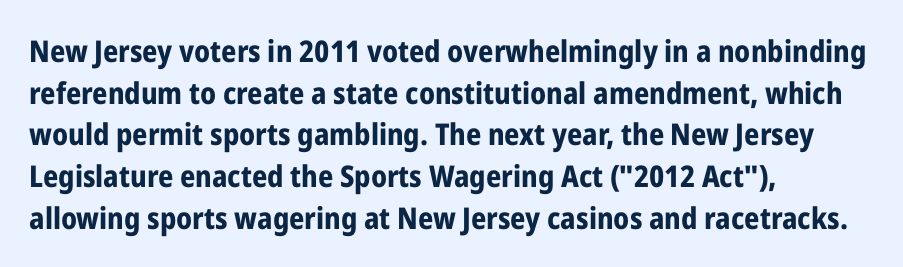
The image shows 30 px bold, condensed sans-serif type, upright; set left-aligned, normal line spacing (1.39x), normal letter spacing, not underlined; low stroke contrast and a medium x-height.
